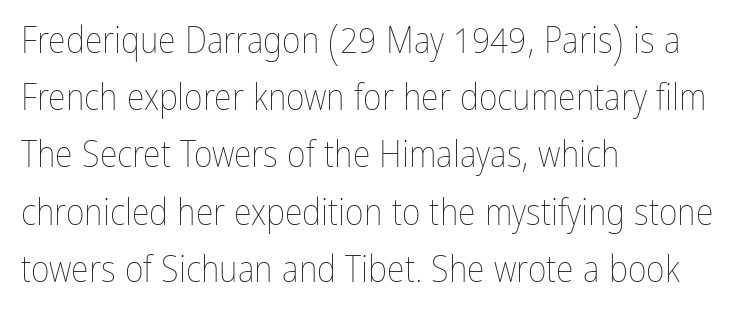
{"italic": "no", "bold": "no", "weight": "thin", "width": "condensed", "stroke_contrast": "low", "x_height": "medium", "monospaced": "no", "underline": "no", "align": "left", "line_spacing": "normal", "line_spacing_ratio": 1.59, "letter_spacing": "normal", "letter_spacing_em": 0.0, "glyph_px": 36}
